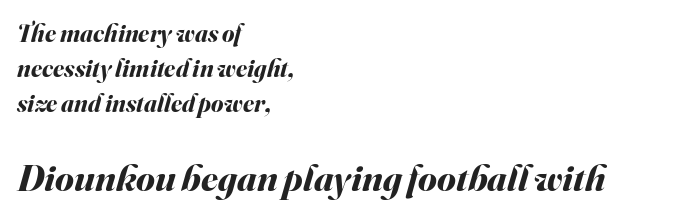
The image shows 38 px bold type, italic (leaning right); set left-aligned, normal line spacing (1.41x), normal letter spacing, not underlined; the second (bottom) block is 1.52x larger; medium stroke contrast and a small x-height.
